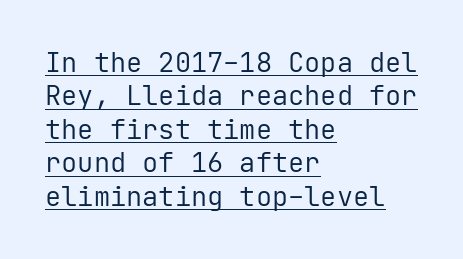
Q: Is the text bold? A: No.
Q: Is the text italic (slanted)? A: No, it is upright.
Q: Is the text underlined? A: Yes.
Q: How is the paragraph aligned? A: Left-aligned.
Q: Is the spacing between letters normal or unusually wide? A: Normal.
